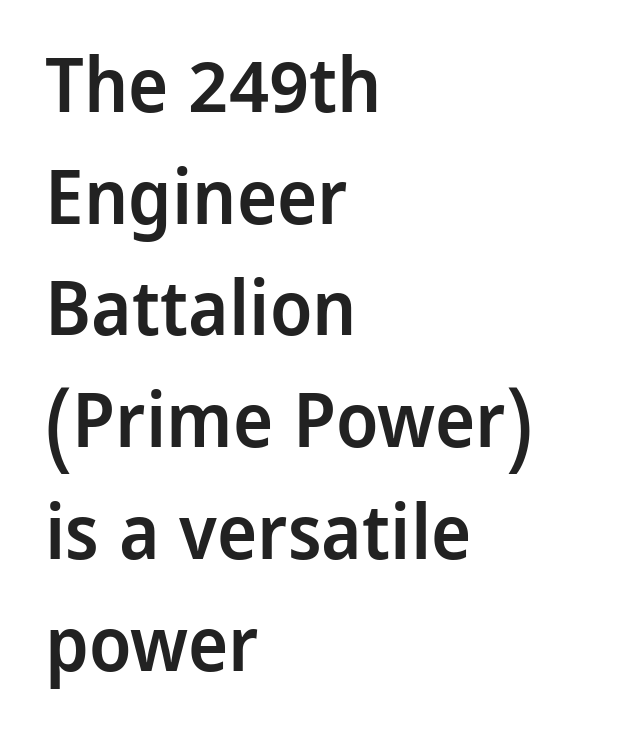
Line starts are locked; line ends wander. Look at the bottom of the vertical strokes: they stop flat, with no serifs. The typesetting leans somewhat heavy: a semibold. Characters remain perfectly vertical along every line. The face used here is rendered with its standard letterfit. Proportional: the letters do not fall into vertical columns.
